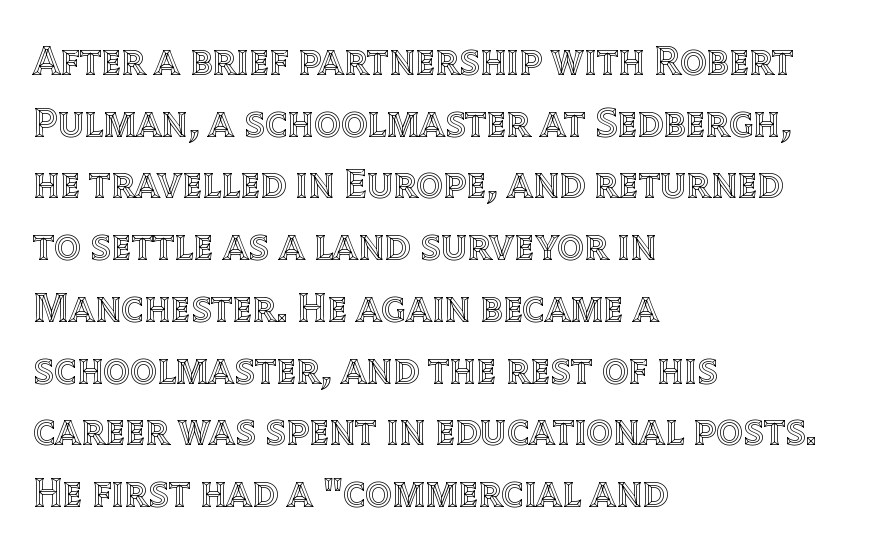
The image shows 42 px text type, upright; set left-aligned, normal line spacing (1.47x), normal letter spacing, not underlined; a large x-height.
